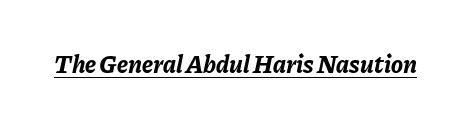
There is no visible air inserted between adjacent glyphs. The sample's only ornament is a line tracing under the words. Thick stems and heavy bowls — unmistakably bold. Quick note: italic.
